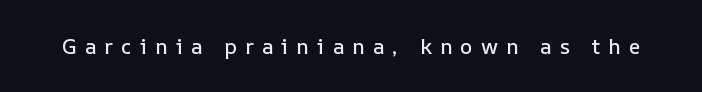
Q: Is the text italic (slanted)? A: No, it is upright.
Q: Is the text underlined? A: No.
Q: Is the spacing between letters normal or unusually wide? A: Unusually wide.
